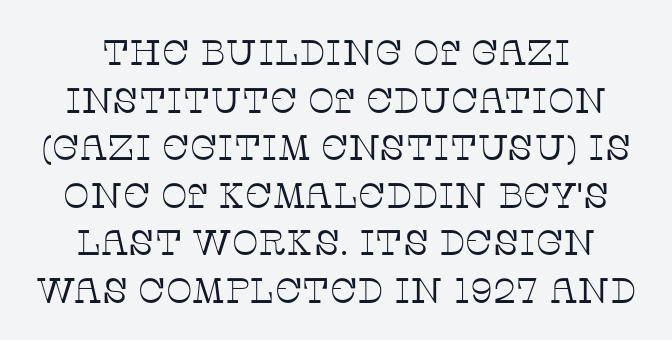
The image shows 35 px thin serif type, upright; set normal line spacing (1.36x), normal letter spacing, not underlined; low stroke contrast and a large x-height.
